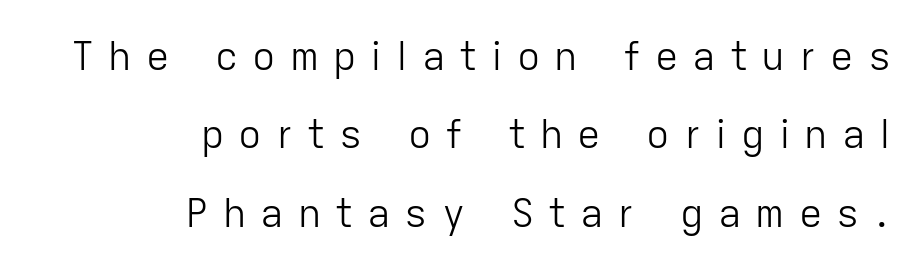
The image shows 39 px light sans-serif type, upright; set right-aligned, loose line spacing (2.01x), unusually wide letter spacing (+0.36 em), not underlined; low stroke contrast and a medium x-height.
